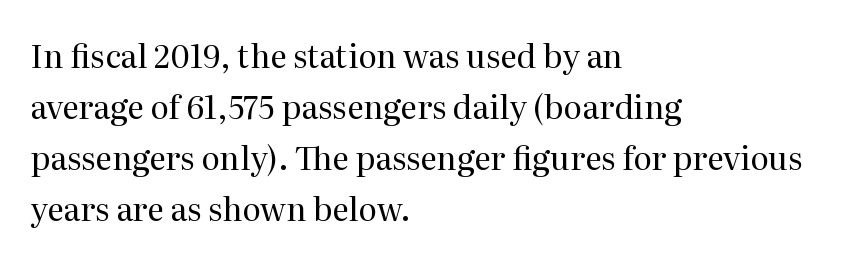
Q: Is the text bold? A: No.
Q: Is the text italic (slanted)? A: No, it is upright.
Q: Is the typeface a serif or a sans-serif typeface? A: Serif.
Q: Is the text underlined? A: No.
Q: How is the paragraph aligned? A: Left-aligned.
Q: Is the spacing between letters normal or unusually wide? A: Normal.
Q: Is the spacing between lines tight, normal or loose? A: Normal.
Q: Width (condensed, normal, or wide)? A: Normal.
Q: Stroke contrast? A: Medium.
Q: x-height? A: Medium.
Q: Monospaced? A: No.
